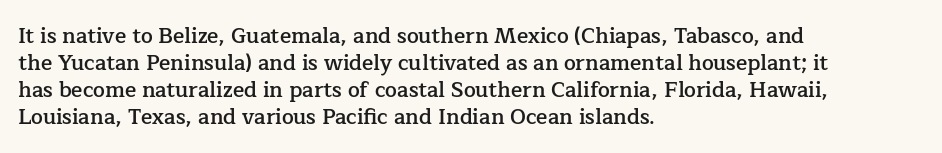
Posture: upright roman. Glance below the letters and you will spot only blank space. Its strokes are somewhat broadened, the hallmark of semibold type. Typeset ragged right — the left edge is the straight one.
